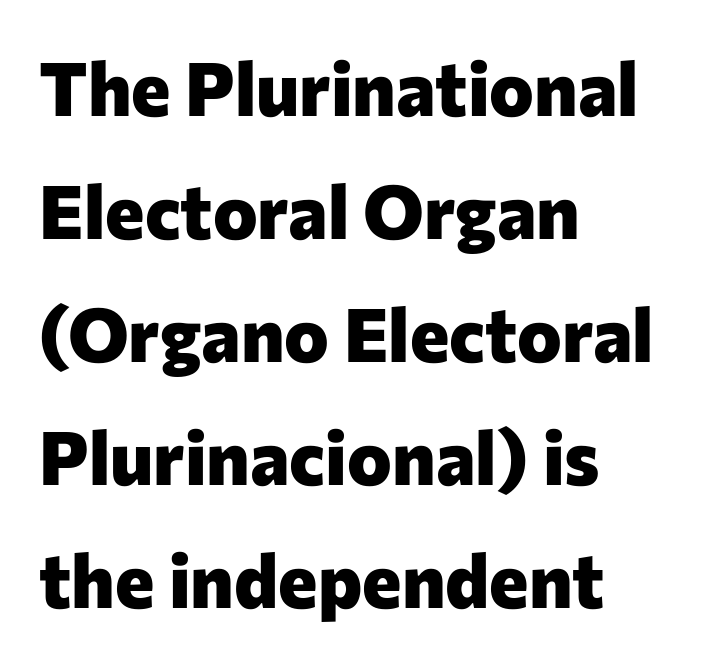
Q: Is the text bold? A: Yes.
Q: Is the text italic (slanted)? A: No, it is upright.
Q: Is the typeface a serif or a sans-serif typeface? A: Sans-serif.
Q: Is the text underlined? A: No.
Q: How is the paragraph aligned? A: Left-aligned.
Q: Is the spacing between letters normal or unusually wide? A: Normal.
Q: Is the spacing between lines tight, normal or loose? A: Normal.
Q: Width (condensed, normal, or wide)? A: Normal.
Q: Stroke contrast? A: Low.
Q: x-height? A: Medium.
Q: Monospaced? A: No.
